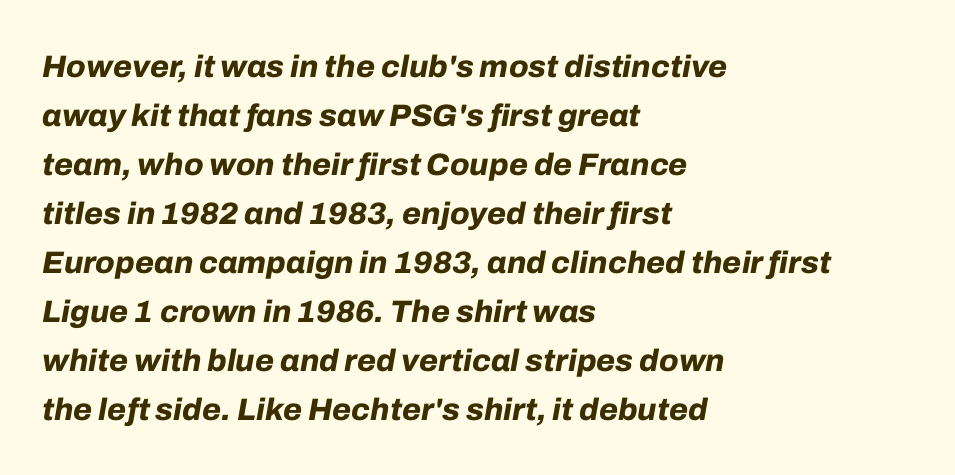
Q: Is the text bold? A: Yes.
Q: Is the text italic (slanted)? A: Yes, it leans right by about 10 degrees.
Q: Is the text underlined? A: No.
Q: How is the paragraph aligned? A: Left-aligned.
Q: Is the spacing between letters normal or unusually wide? A: Normal.
Q: Is the spacing between lines tight, normal or loose? A: Normal.
Q: Width (condensed, normal, or wide)? A: Normal.
Q: Stroke contrast? A: Low.
Q: x-height? A: Medium.
Q: Monospaced? A: No.
